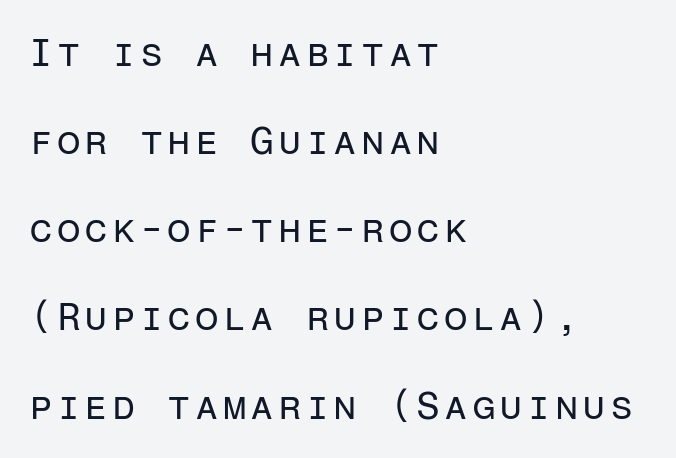
Which margin do the lines hug? The left one — the right edge is uneven. A light-to-regular cut is what we see here. One glance says open: line gaps are wider than usual. Nope, no serifs anywhere on these letters. No italicization has been applied; the sample stays upright.
